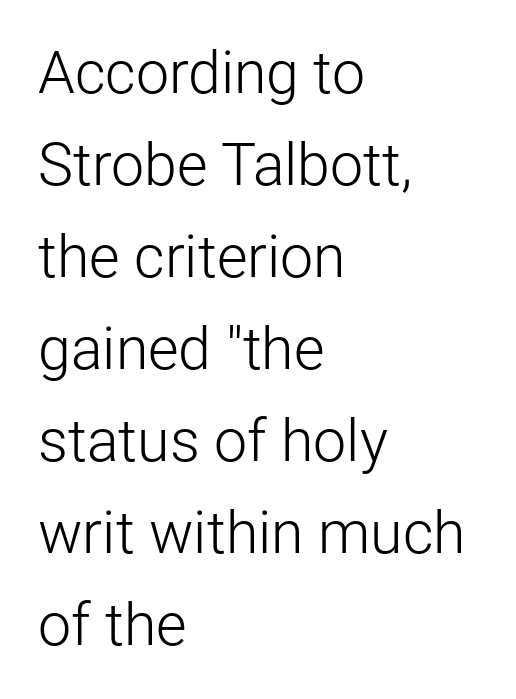
{"serif": "no", "italic": "no", "bold": "no", "weight": "light", "width": "normal", "stroke_contrast": "low", "x_height": "medium", "monospaced": "no", "underline": "no", "align": "left", "line_spacing": "normal", "line_spacing_ratio": 1.56, "letter_spacing": "normal", "letter_spacing_em": 0.0, "glyph_px": 59}
